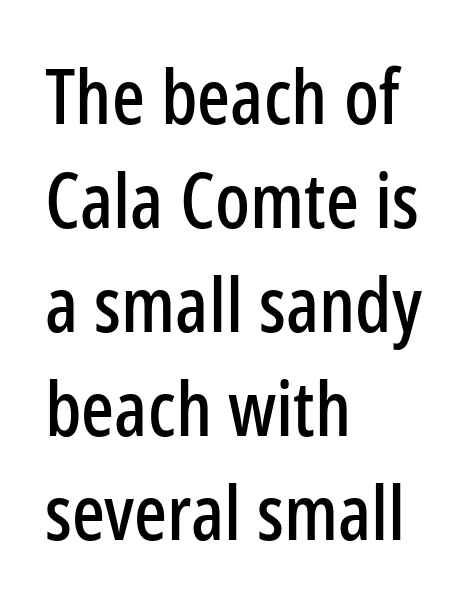
Q: Is the text italic (slanted)? A: No, it is upright.
Q: Is the typeface a serif or a sans-serif typeface? A: Sans-serif.
Q: Is the text underlined? A: No.
Q: How is the paragraph aligned? A: Left-aligned.
Q: Is the spacing between letters normal or unusually wide? A: Normal.
Q: Is the spacing between lines tight, normal or loose? A: Normal.
Q: Width (condensed, normal, or wide)? A: Condensed.
Q: Stroke contrast? A: Low.
Q: x-height? A: Medium.
Q: Monospaced? A: No.
